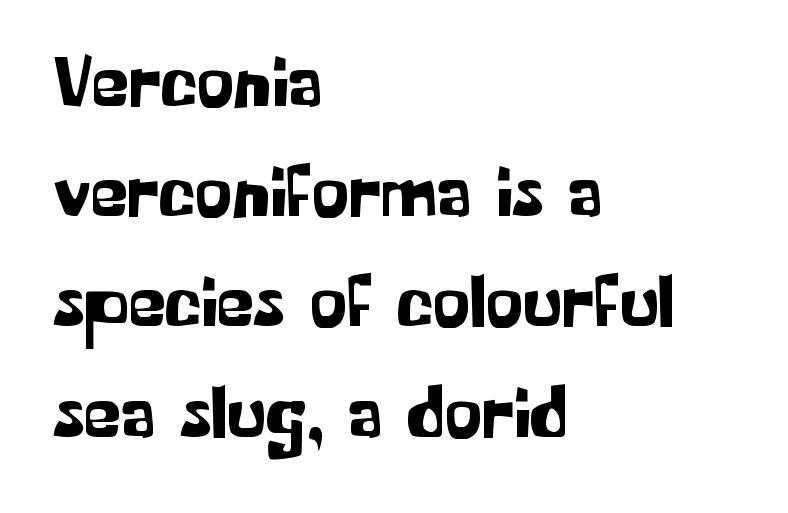
{"serif": "no", "italic": "no", "width": "normal", "stroke_contrast": "low", "x_height": "medium", "monospaced": "no", "underline": "no", "align": "left", "line_spacing": "normal", "line_spacing_ratio": 1.47, "letter_spacing": "normal", "letter_spacing_em": 0.0, "glyph_px": 75}
